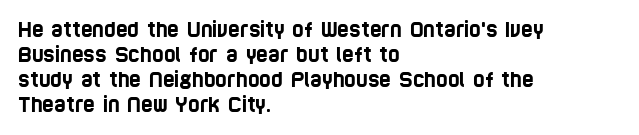
Q: Is the text underlined? A: No.
Q: How is the paragraph aligned? A: Left-aligned.
Q: Is the spacing between letters normal or unusually wide? A: Normal.
Q: Is the spacing between lines tight, normal or loose? A: Normal.
